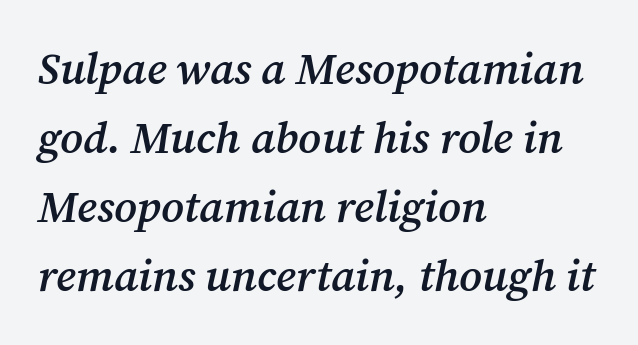
Q: Is the text bold? A: Semi-bold.
Q: Is the text italic (slanted)? A: Yes, it leans right by about 12 degrees.
Q: Is the typeface a serif or a sans-serif typeface? A: Serif.
Q: Is the text underlined? A: No.
Q: How is the paragraph aligned? A: Left-aligned.
Q: Is the spacing between letters normal or unusually wide? A: Normal.
Q: Is the spacing between lines tight, normal or loose? A: Normal.
Q: Width (condensed, normal, or wide)? A: Normal.
Q: Stroke contrast? A: Medium.
Q: x-height? A: Medium.
Q: Monospaced? A: No.
